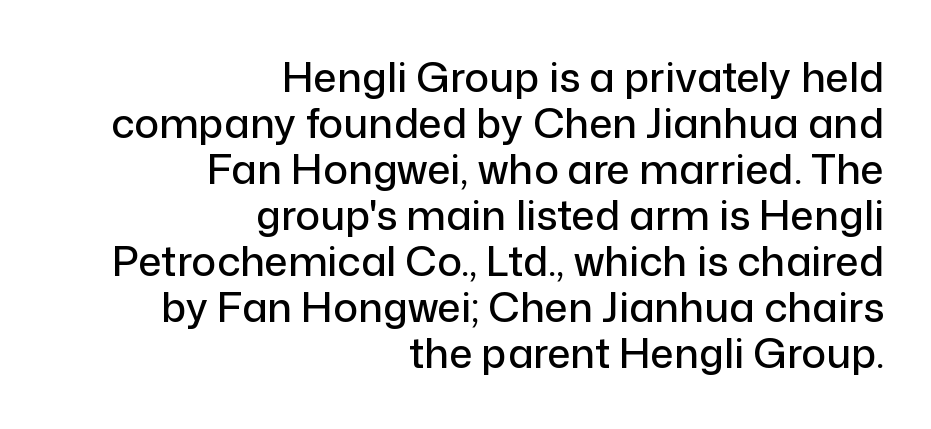
The axis of the letterforms is exactly vertical. The letters carry no serifs — their stems end cleanly without finishing strokes. The setting favours the right margin, as signatures and pull-quotes sometimes do. Vertical spacing — tight.
